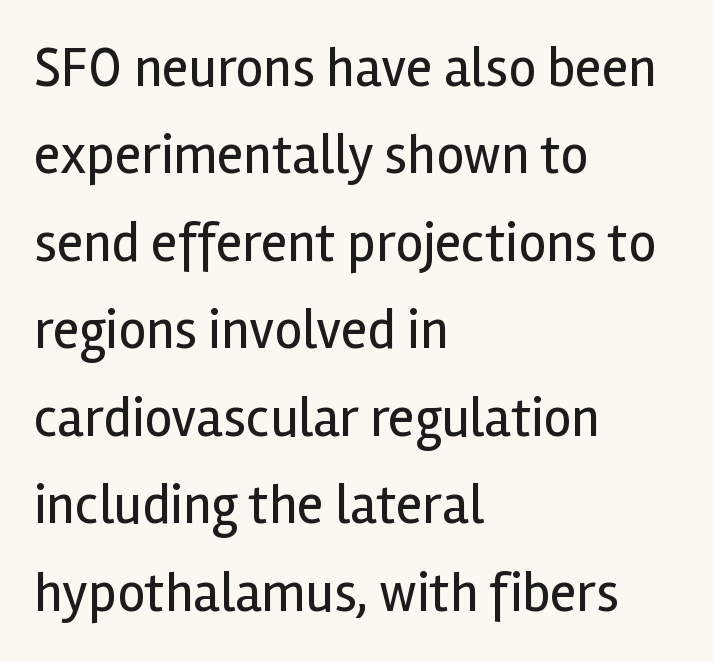
The image shows 55 px regular-weight sans-serif type, upright; set left-aligned, normal line spacing (1.59x), normal letter spacing, not underlined; a medium x-height.
